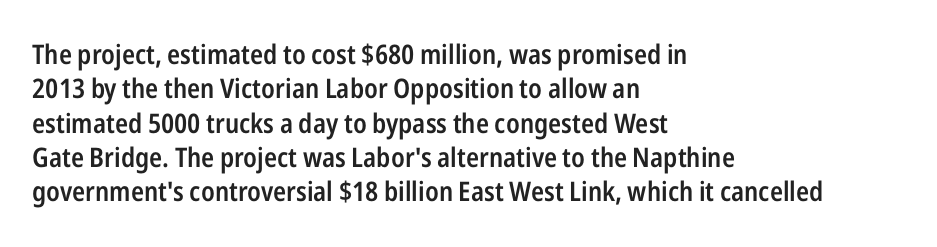
Left-aligned paragraph, ragged on the right. Nope, not italic — everything's standing straight. Strokes here are thickened, but only to semibold level. The leading is moderate, giving the passage an even texture.
